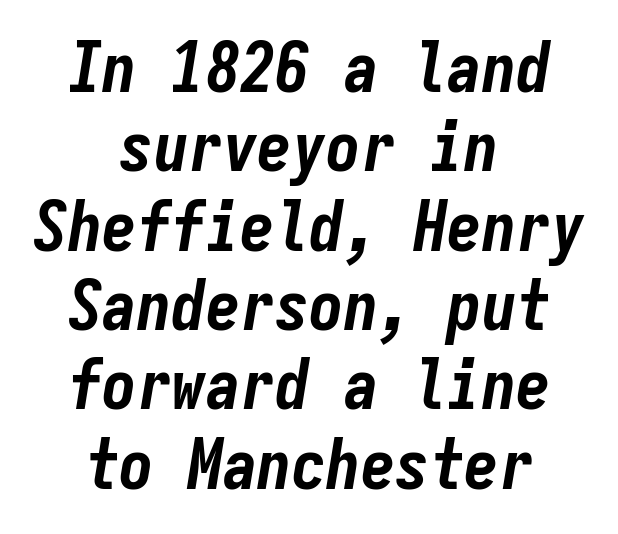
The image shows 69 px bold, condensed type, italic (leaning right), monospaced; set centered, tight line spacing (1.15x), normal letter spacing, not underlined; low stroke contrast and a medium x-height.
